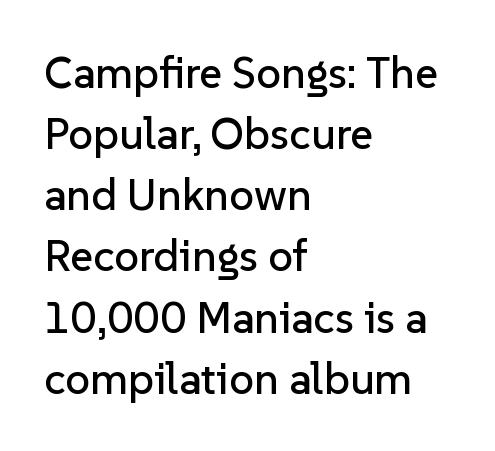
The glyphs in this specimen are sans serif. Bare-footed words on every line. Posture: upright roman. Does the copy run flush right? No — it runs flush left.
